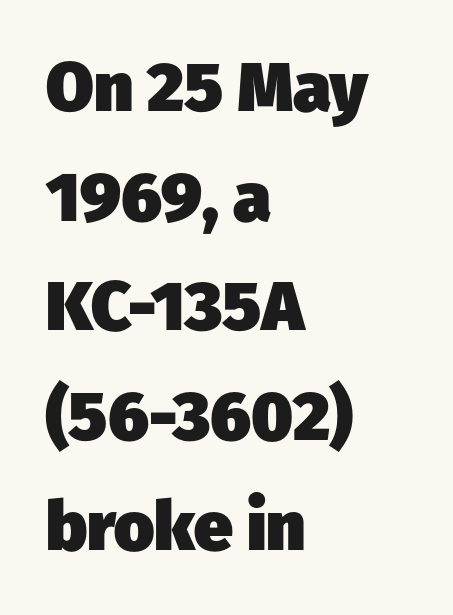
{"serif": "no", "bold": "yes", "weight": "heavy", "width": "normal", "stroke_contrast": "low", "x_height": "medium", "monospaced": "no", "underline": "no", "align": "left", "line_spacing": "normal", "line_spacing_ratio": 1.59, "letter_spacing": "normal", "letter_spacing_em": 0.0, "glyph_px": 69}
